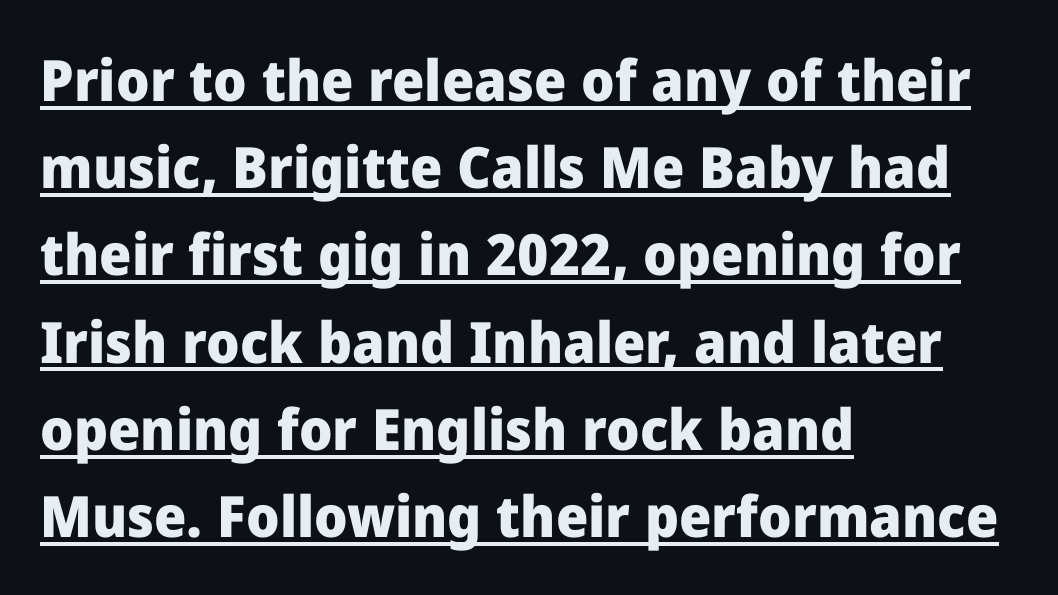
{"serif": "no", "italic": "no", "bold": "yes", "weight": "heavy", "width": "normal", "stroke_contrast": "low", "x_height": "medium", "monospaced": "no", "underline": "yes", "align": "left", "line_spacing": "normal", "line_spacing_ratio": 1.53, "letter_spacing": "normal", "letter_spacing_em": 0.0, "glyph_px": 57}
